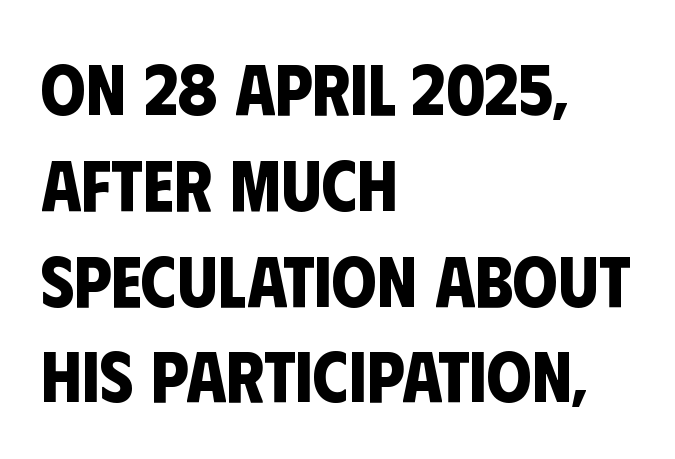
Q: Is the text bold? A: Yes.
Q: Is the typeface a serif or a sans-serif typeface? A: Sans-serif.
Q: Is the text underlined? A: No.
Q: How is the paragraph aligned? A: Left-aligned.
Q: Is the spacing between letters normal or unusually wide? A: Normal.
Q: Is the spacing between lines tight, normal or loose? A: Normal.
Q: Width (condensed, normal, or wide)? A: Condensed.
Q: Stroke contrast? A: Low.
Q: x-height? A: Large.
Q: Monospaced? A: No.
